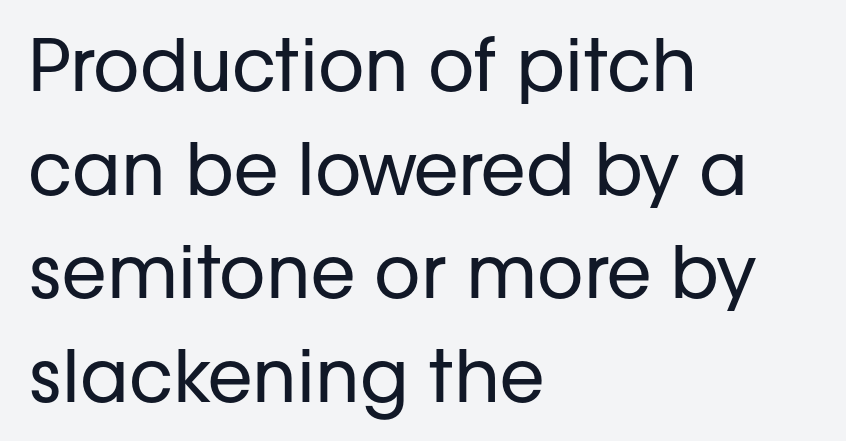
Q: Is the text bold? A: No.
Q: Is the text italic (slanted)? A: No, it is upright.
Q: Is the typeface a serif or a sans-serif typeface? A: Sans-serif.
Q: Is the text underlined? A: No.
Q: How is the paragraph aligned? A: Left-aligned.
Q: Is the spacing between letters normal or unusually wide? A: Normal.
Q: Is the spacing between lines tight, normal or loose? A: Normal.
Q: Width (condensed, normal, or wide)? A: Normal.
Q: Stroke contrast? A: Low.
Q: x-height? A: Medium.
Q: Monospaced? A: No.
